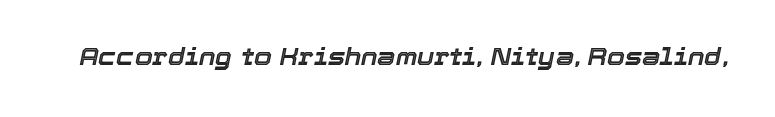
The image shows 23 px text type, italic (leaning right); set normal letter spacing, not underlined.
